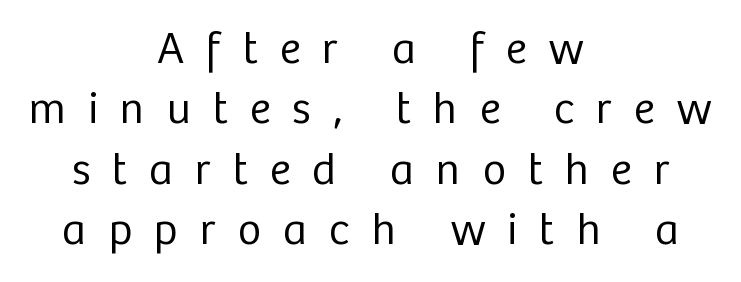
Q: Is the text bold? A: No.
Q: Is the text italic (slanted)? A: No, it is upright.
Q: Is the typeface a serif or a sans-serif typeface? A: Sans-serif.
Q: Is the text underlined? A: No.
Q: How is the paragraph aligned? A: Centered.
Q: Is the spacing between letters normal or unusually wide? A: Unusually wide.
Q: Is the spacing between lines tight, normal or loose? A: Normal.
Q: Width (condensed, normal, or wide)? A: Normal.
Q: Stroke contrast? A: Low.
Q: x-height? A: Medium.
Q: Monospaced? A: No.
